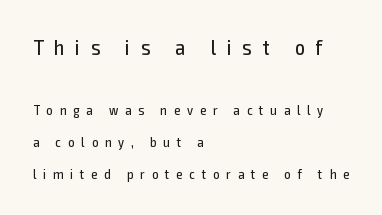
Q: Is the text bold? A: No.
Q: Is the text italic (slanted)? A: No, it is upright.
Q: Is the text underlined? A: No.
Q: How is the paragraph aligned? A: Left-aligned.
Q: Is the spacing between letters normal or unusually wide? A: Unusually wide.
Q: Is the spacing between lines tight, normal or loose? A: Loose.
Q: Which block of text is set in a larger size, the first (top) or the second (bottom)? A: The first (top) one.
